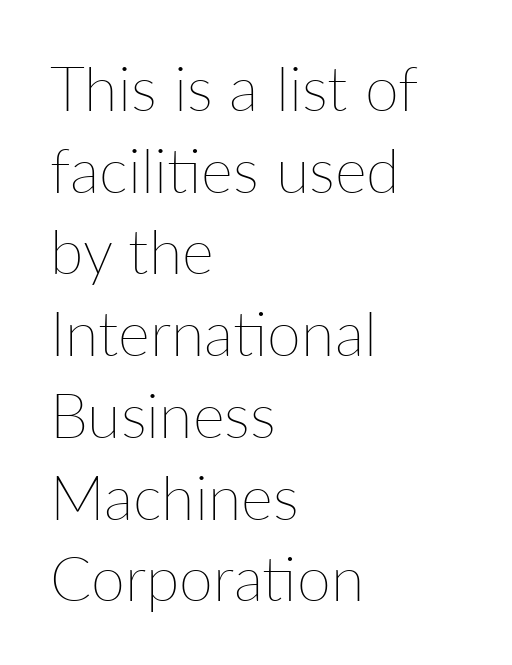
The rendering uses natural spacing where letterforms have individual widths. Short note: letters normally spaced. Plain, unruled lines of type. No letter is thick-stroked: the sample isn't bold. Line starts are locked; line ends wander.
